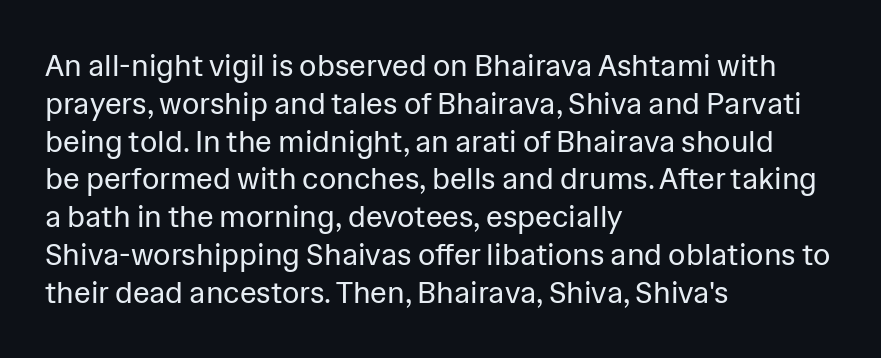
The image shows 30 px regular-weight sans-serif type, upright; set left-aligned, normal line spacing (1.26x), normal letter spacing, not underlined; low stroke contrast and a medium x-height.
